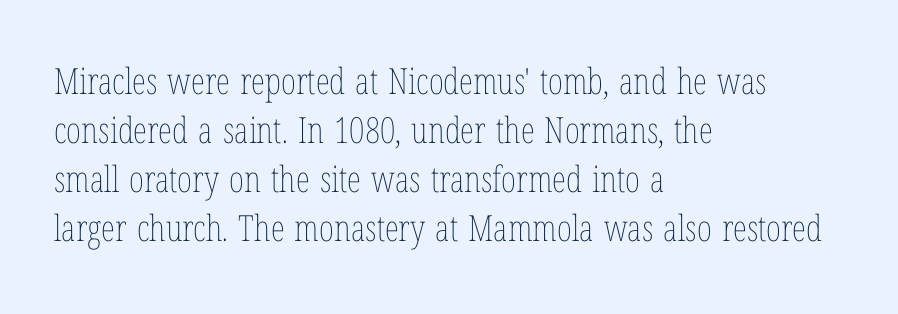
The image shows 36 px thin, condensed type, upright; set left-aligned, normal line spacing (1.36x), normal letter spacing, not underlined; low stroke contrast and a medium x-height.
